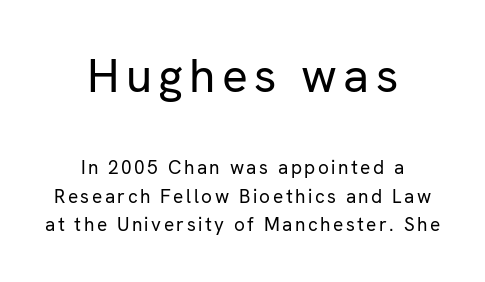
{"serif": "no", "italic": "no", "bold": "no", "weight": "regular", "width": "normal", "stroke_contrast": "low", "x_height": "medium", "monospaced": "no", "underline": "no", "align": "center", "line_spacing": "normal", "line_spacing_ratio": 1.51, "larger_block": "first", "size_ratio": 2.53, "glyph_px": 48}
